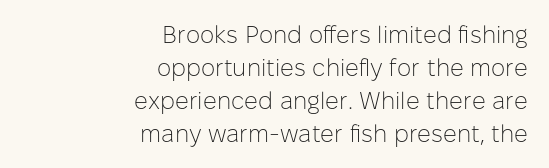
Q: Is the text bold? A: No.
Q: Is the text italic (slanted)? A: No, it is upright.
Q: Is the text underlined? A: No.
Q: How is the paragraph aligned? A: Right-aligned.
Q: Is the spacing between letters normal or unusually wide? A: Normal.
Q: Is the spacing between lines tight, normal or loose? A: Normal.
